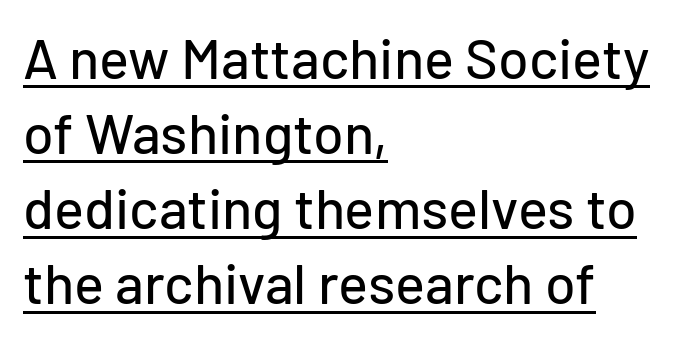
Each letter's strokes conclude bluntly, with no projecting serifs. Glyph-to-glyph distance matches everyday printed text. Do the letters lean? They stand straight. One glance says typical: line gaps are just what's usual. Students, observe the line beneath the letters — that is underlining. Left-aligned paragraph, ragged on the right.
